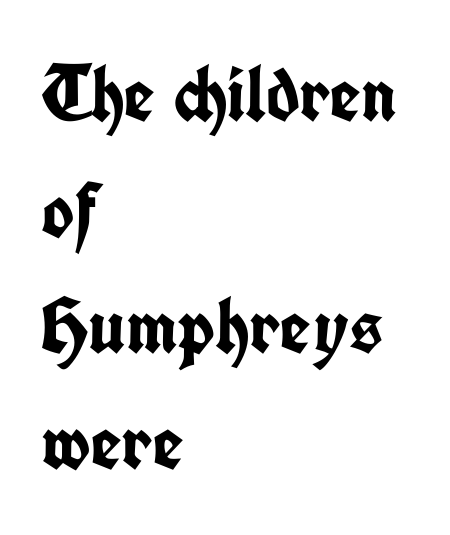
{"serif": "no", "italic": "no", "bold": "yes", "weight": "semibold", "width": "condensed", "stroke_contrast": "low", "x_height": "medium", "monospaced": "no", "underline": "no", "align": "left", "line_spacing": "normal", "line_spacing_ratio": 1.47, "letter_spacing": "normal", "letter_spacing_em": 0.0, "glyph_px": 79}
